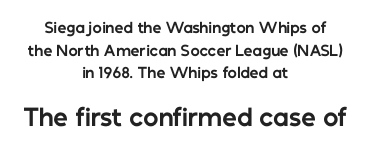
Glyph-to-glyph distance matches everyday printed text. Neither beginnings nor endings align; midpoints do. On the weight axis this lands at bold, roughly 700. The later block is typeset at a bigger size than the earlier block. Descender tails drop into unmarked territory.
